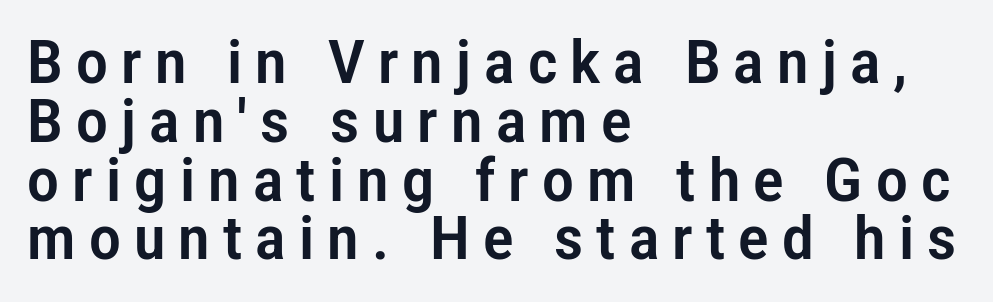
Q: Is the text italic (slanted)? A: No, it is upright.
Q: Is the typeface a serif or a sans-serif typeface? A: Sans-serif.
Q: Is the text underlined? A: No.
Q: How is the paragraph aligned? A: Left-aligned.
Q: Is the spacing between letters normal or unusually wide? A: Unusually wide.
Q: Is the spacing between lines tight, normal or loose? A: Tight.
Q: Width (condensed, normal, or wide)? A: Condensed.
Q: Stroke contrast? A: Low.
Q: x-height? A: Medium.
Q: Monospaced? A: No.
